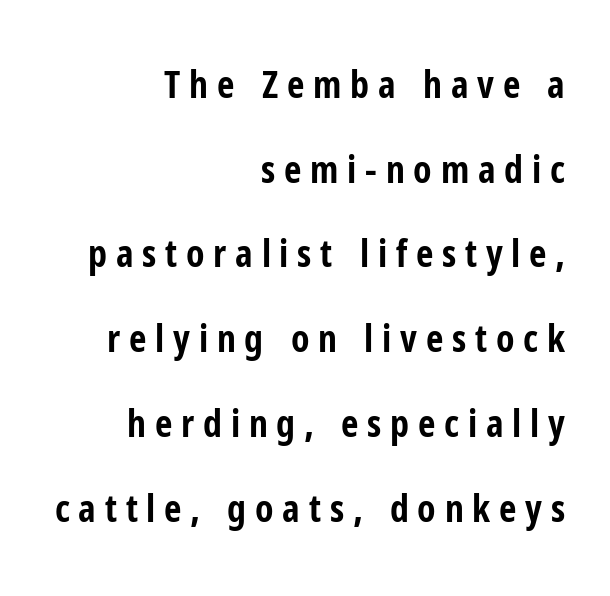
Q: Is the text bold? A: Yes.
Q: Is the text italic (slanted)? A: No, it is upright.
Q: Is the typeface a serif or a sans-serif typeface? A: Sans-serif.
Q: Is the text underlined? A: No.
Q: How is the paragraph aligned? A: Right-aligned.
Q: Is the spacing between letters normal or unusually wide? A: Unusually wide.
Q: Is the spacing between lines tight, normal or loose? A: Loose.
Q: Width (condensed, normal, or wide)? A: Condensed.
Q: Stroke contrast? A: Low.
Q: x-height? A: Medium.
Q: Monospaced? A: No.
